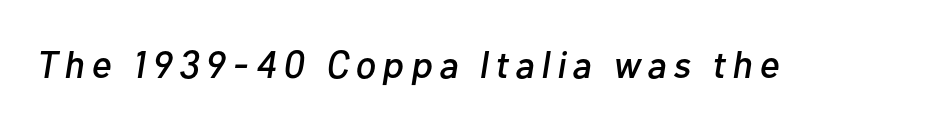
Q: Is the text italic (slanted)? A: Yes, it leans right by about 10 degrees.
Q: Is the text underlined? A: No.
Q: Width (condensed, normal, or wide)? A: Normal.
Q: Stroke contrast? A: Low.
Q: x-height? A: Medium.
Q: Monospaced? A: No.
